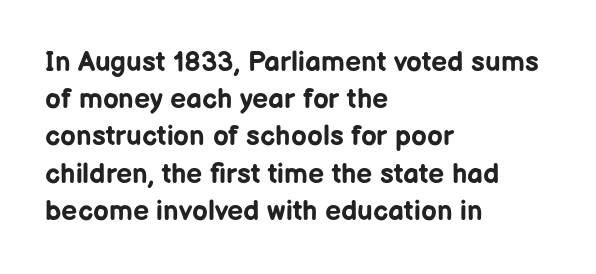
{"serif": "no", "italic": "no", "bold": "yes", "weight": "bold", "width": "normal", "stroke_contrast": "low", "x_height": "medium", "monospaced": "no", "underline": "no", "align": "left", "line_spacing": "normal", "line_spacing_ratio": 1.33, "letter_spacing": "normal", "letter_spacing_em": 0.0, "glyph_px": 28}
